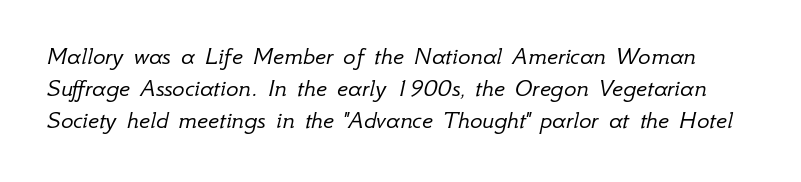
Tracking value appears to be zero — textbook default spacing. Bare-footed words on every line. The strokes carry an ordinary text weight at most. The axis of the letterforms is tilted away from vertical.
